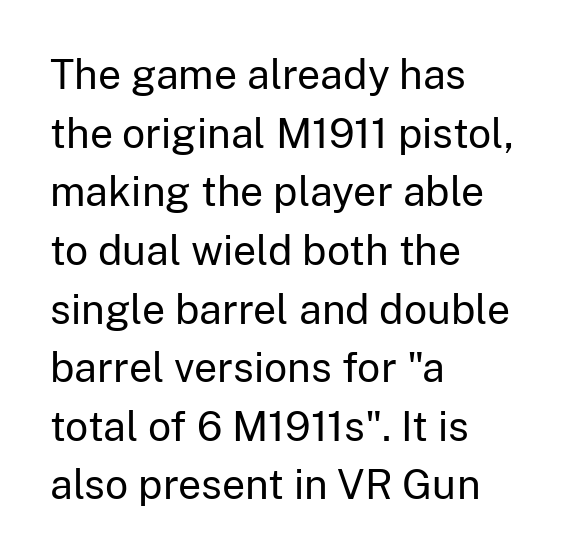
The image shows 41 px regular-weight sans-serif type, upright; set left-aligned, normal line spacing (1.43x), normal letter spacing, not underlined; low stroke contrast and a medium x-height.
